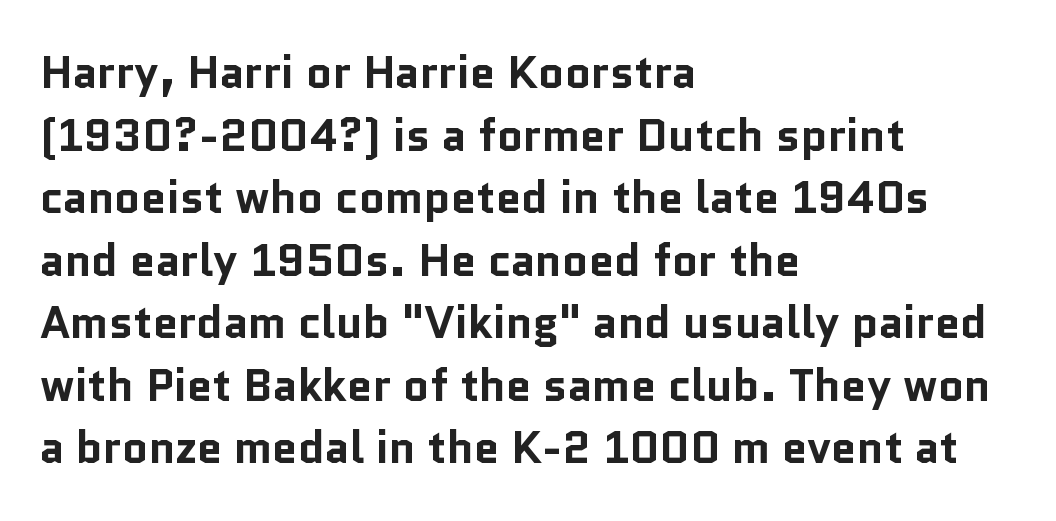
This block has exactly the height ordinary leading produces. Typesetter's note: full bold, strokes at maximum text heaviness. The paragraph has a hard left edge and a soft right edge. Every character sits straight up, as roman type does. Serif or sans? Sans — the stroke terminals are bare.
